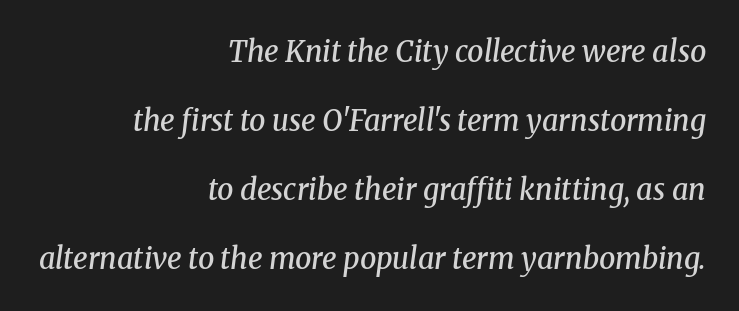
{"serif": "yes", "italic": "yes", "lean": "right", "slant_degrees": 8, "bold": "semi", "weight": "semibold", "width": "normal", "stroke_contrast": "medium", "x_height": "medium", "monospaced": "no", "underline": "no", "align": "right", "line_spacing": "loose", "line_spacing_ratio": 2.38, "letter_spacing": "normal", "letter_spacing_em": 0.0, "glyph_px": 29}
